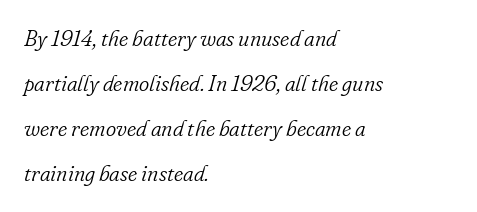
{"italic": "yes", "lean": "right", "slant_degrees": 16, "bold": "no", "underline": "no", "align": "left", "line_spacing": "loose", "line_spacing_ratio": 2.05, "letter_spacing": "normal", "letter_spacing_em": 0.0, "glyph_px": 22}
